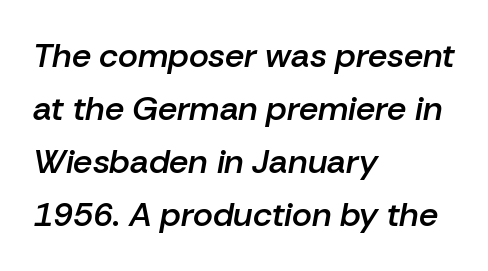
Q: Is the text bold? A: Semi-bold.
Q: Is the text italic (slanted)? A: Yes, it leans right by about 10 degrees.
Q: Is the text underlined? A: No.
Q: How is the paragraph aligned? A: Left-aligned.
Q: Is the spacing between letters normal or unusually wide? A: Normal.
Q: Is the spacing between lines tight, normal or loose? A: Normal.
Q: Width (condensed, normal, or wide)? A: Normal.
Q: Stroke contrast? A: Low.
Q: x-height? A: Medium.
Q: Monospaced? A: No.
